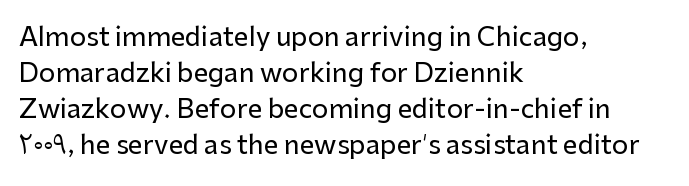
This is roman type, the default non-slanted kind. Standard letterfit; no display-style spreading of the glyphs. Evenly set lines give the paragraph a standard silhouette. The specimen omits any rule beneath the text block's lines. The paragraph shown leans on its left margin.
